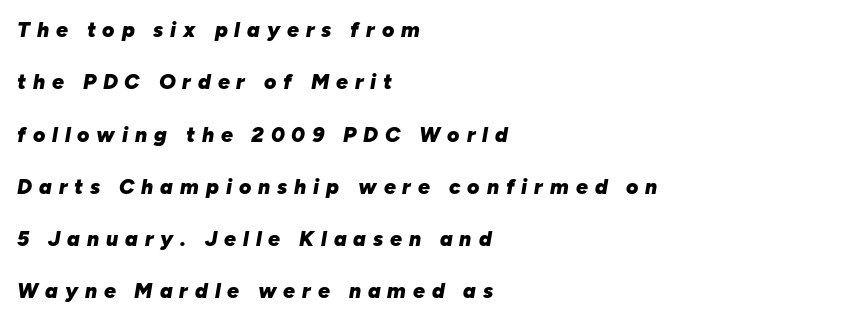
{"italic": "yes", "lean": "right", "slant_degrees": 10, "bold": "yes", "underline": "no", "align": "left", "line_spacing": "loose", "line_spacing_ratio": 2.49, "letter_spacing": "wide", "letter_spacing_em": 0.33, "glyph_px": 21}
